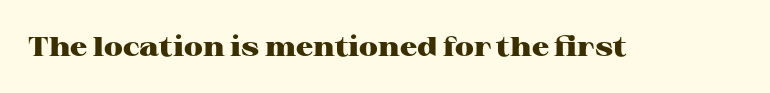
Q: Is the text bold? A: Yes.
Q: Is the text italic (slanted)? A: No, it is upright.
Q: Is the text underlined? A: No.
Q: Is the spacing between letters normal or unusually wide? A: Normal.
